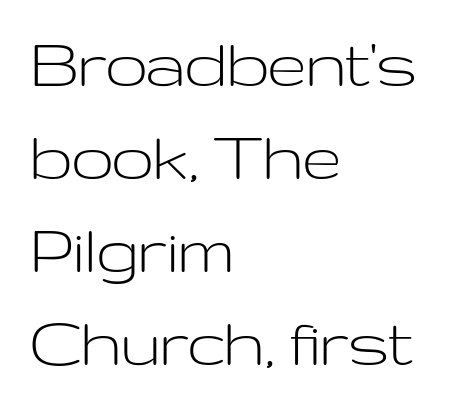
{"serif": "no", "italic": "no", "bold": "no", "weight": "light", "width": "wide", "stroke_contrast": "low", "x_height": "medium", "monospaced": "no", "underline": "no", "align": "left", "line_spacing_ratio": 1.24, "letter_spacing": "normal", "letter_spacing_em": 0.0, "glyph_px": 75}
